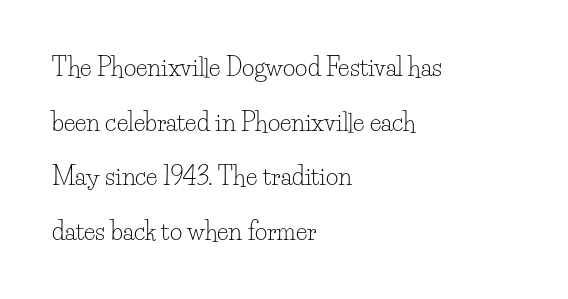
Tracking here is standard; glyphs follow each other at the usual distance. Stroke thickness stays within the range of a standard reading face or lighter. Style check: upright. Summary of vertical rhythm: relaxed, with wide interline spacing. The string is rendered with underlining switched off. The compositor pushed each line to the left boundary.
